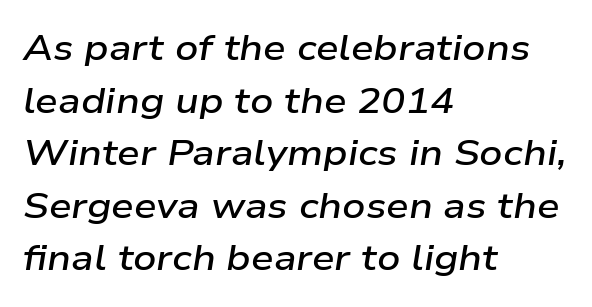
Slanted lettering throughout. Do the characters align in a grid? No, the font is proportional. The tracking reads as untouched default to a designer's eye. The sample has been set in demibold, a notch under bold. One glance says typical: line gaps are just what's usual.
